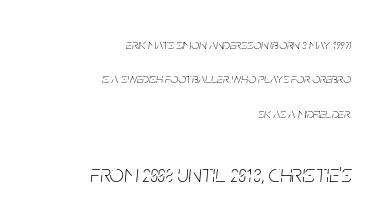
Q: Is the text bold? A: No.
Q: Is the text italic (slanted)? A: Yes, it leans right by about 5 degrees.
Q: Is the text underlined? A: No.
Q: How is the paragraph aligned? A: Right-aligned.
Q: Is the spacing between letters normal or unusually wide? A: Normal.
Q: Is the spacing between lines tight, normal or loose? A: Loose.
Q: Which block of text is set in a larger size, the first (top) or the second (bottom)? A: The second (bottom) one.
